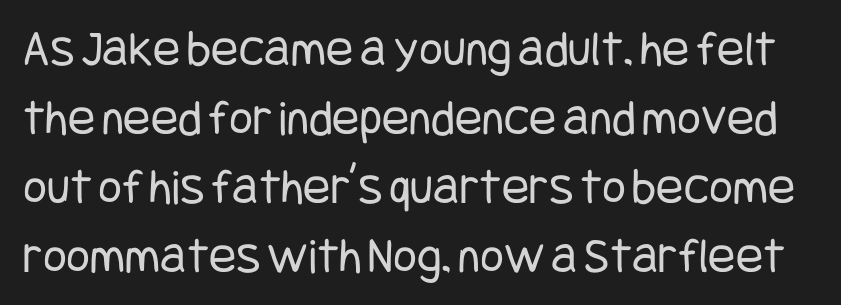
Q: Is the text bold? A: No.
Q: Is the text italic (slanted)? A: No, it is upright.
Q: Is the typeface a serif or a sans-serif typeface? A: Sans-serif.
Q: Is the text underlined? A: No.
Q: Is the spacing between letters normal or unusually wide? A: Normal.
Q: Is the spacing between lines tight, normal or loose? A: Normal.
Q: Width (condensed, normal, or wide)? A: Condensed.
Q: Stroke contrast? A: Low.
Q: x-height? A: Large.
